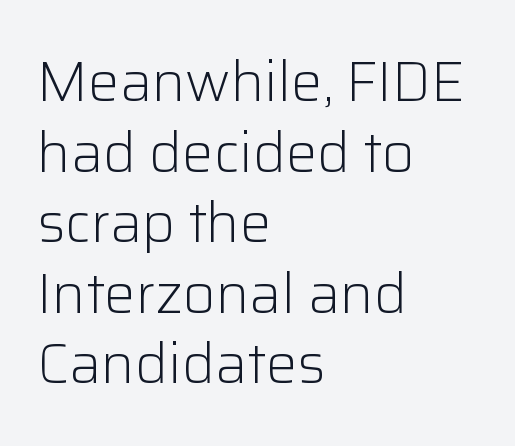
The image shows 56 px light sans-serif type, upright; set left-aligned, normal line spacing (1.26x), normal letter spacing, not underlined; low stroke contrast and a medium x-height.
